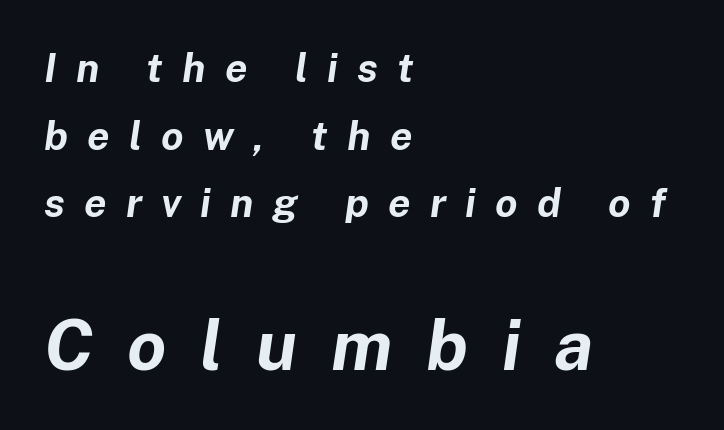
{"italic": "yes", "lean": "right", "slant_degrees": 8, "bold": "yes", "weight": "bold", "width": "normal", "stroke_contrast": "low", "x_height": "medium", "monospaced": "no", "underline": "no", "align": "left", "line_spacing": "normal", "line_spacing_ratio": 1.69, "letter_spacing": "wide", "letter_spacing_em": 0.48, "larger_block": "second", "size_ratio": 1.75, "glyph_px": 70}
